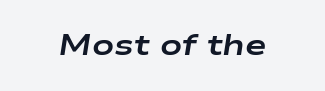
Lines of text with bare space underneath. Default kerning and tracking; the words read as compact shapes. Spacing verdict: proportional, widths tailored to each character. Does the lettering tilt? It does — this is italic. In terms of weight, the rendering is a true, heavy bold.
